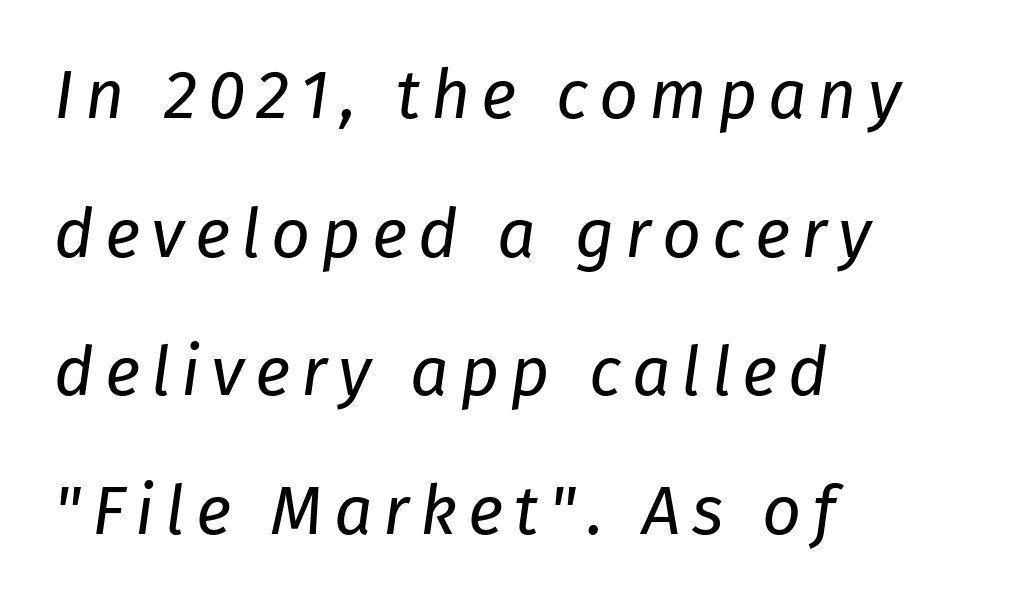
{"italic": "yes", "lean": "right", "slant_degrees": 8, "bold": "no", "weight": "regular", "width": "normal", "stroke_contrast": "low", "x_height": "medium", "monospaced": "no", "underline": "no", "align": "left", "line_spacing": "loose", "line_spacing_ratio": 2.04, "glyph_px": 68}
